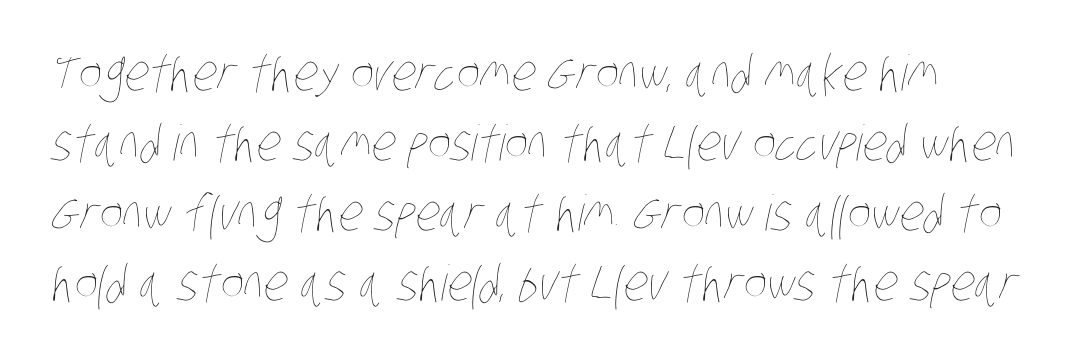
Quick note: underline off. The passage shown is typed in a proportional face where columns would drift. The font is comparable to plain body text, perhaps lighter. Each new line begins a customary step beneath the previous one.
